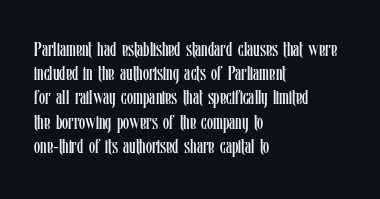
The image shows 20 px text type, upright; set left-aligned, line spacing 1.21x, normal letter spacing, not underlined.
